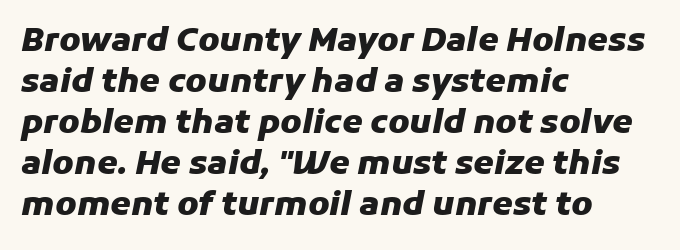
{"italic": "yes", "lean": "right", "slant_degrees": 11, "bold": "yes", "weight": "heavy", "width": "normal", "stroke_contrast": "low", "x_height": "medium", "monospaced": "no", "underline": "no", "align": "left", "line_spacing_ratio": 1.24, "letter_spacing": "normal", "letter_spacing_em": 0.0, "glyph_px": 33}
